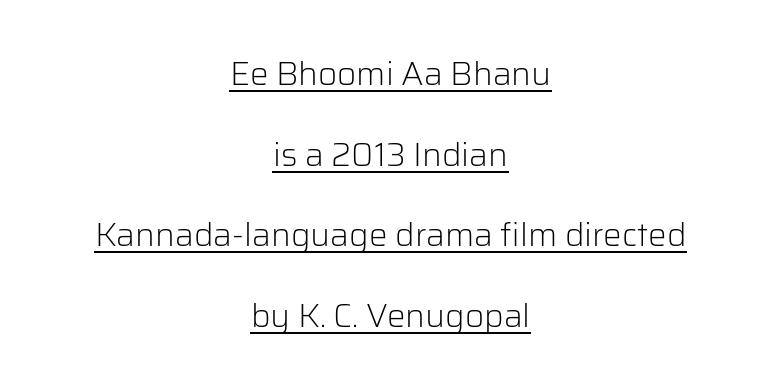
The image shows 33 px light sans-serif type, upright; set centered, loose line spacing (2.44x), normal letter spacing, underlined; low stroke contrast and a medium x-height.
